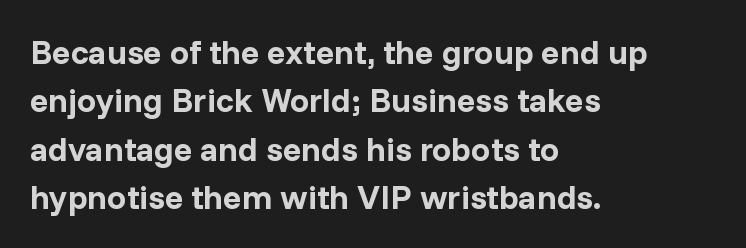
Clear beneath every line of the passage. Notice how descenders clear the ascenders below comfortably — that's standard leading. The letters carry no serifs — their stems end cleanly without finishing strokes. This is heavy type, rendered in bold. Does the copy run flush right? No — it runs flush left.
